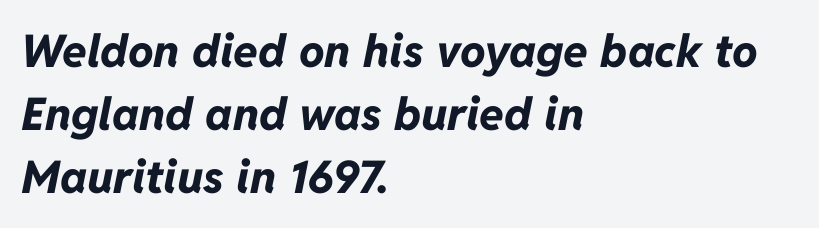
{"italic": "yes", "lean": "right", "slant_degrees": 11, "bold": "yes", "weight": "bold", "width": "normal", "stroke_contrast": "low", "x_height": "medium", "monospaced": "no", "underline": "no", "align": "left", "line_spacing": "normal", "line_spacing_ratio": 1.4, "letter_spacing": "normal", "letter_spacing_em": 0.0, "glyph_px": 45}
